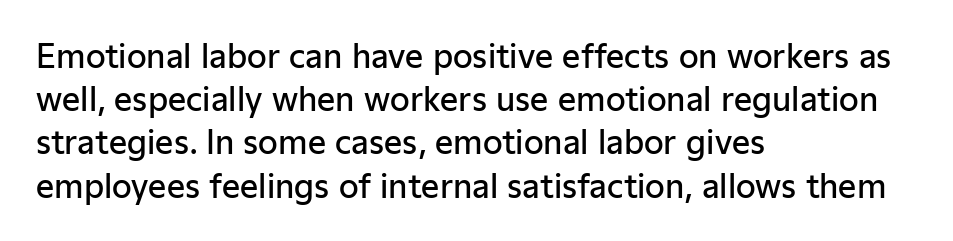
Characters follow at the spacing the type designer built in. Summary of weight: moderately heavy, a semibold. Left-aligned paragraph, ragged on the right. The letters advance in unequal steps, a hallmark of proportional type. Do the letters lean? They stand straight.
